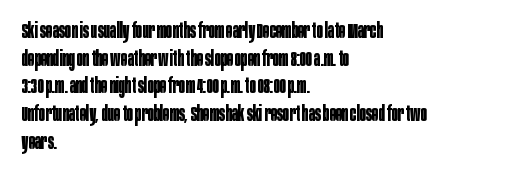
{"italic": "no", "bold": "yes", "underline": "no", "align": "left", "line_spacing": "normal", "line_spacing_ratio": 1.32, "letter_spacing": "normal", "letter_spacing_em": 0.0, "glyph_px": 21}
